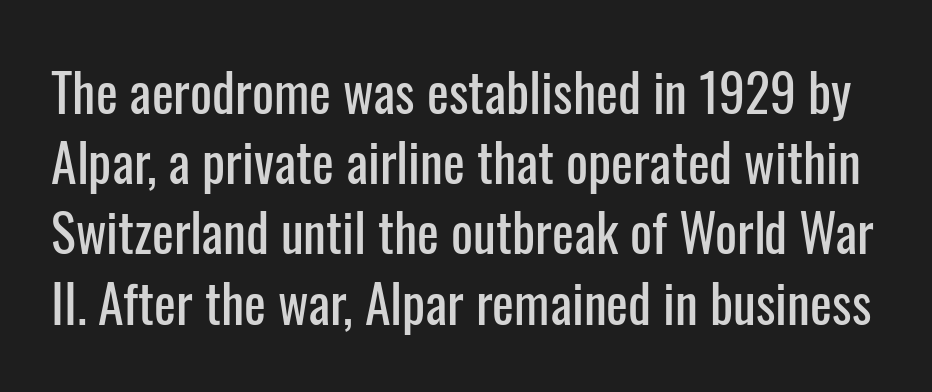
The image shows 52 px condensed sans-serif type, upright; set normal line spacing (1.35x), normal letter spacing, not underlined; low stroke contrast and a medium x-height.
